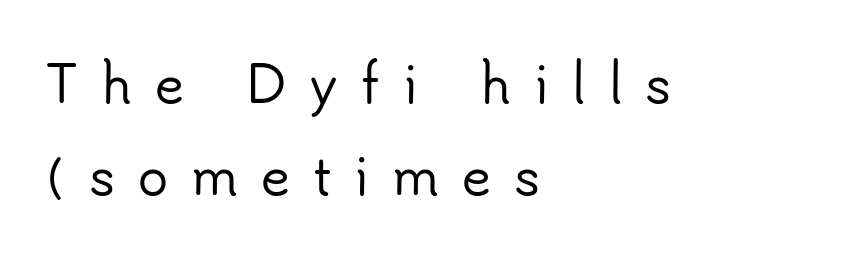
{"serif": "no", "italic": "no", "width": "normal", "stroke_contrast": "low", "x_height": "small", "monospaced": "no", "underline": "no", "align": "left", "line_spacing_ratio": 1.85, "letter_spacing": "wide", "letter_spacing_em": 0.46, "glyph_px": 50}
